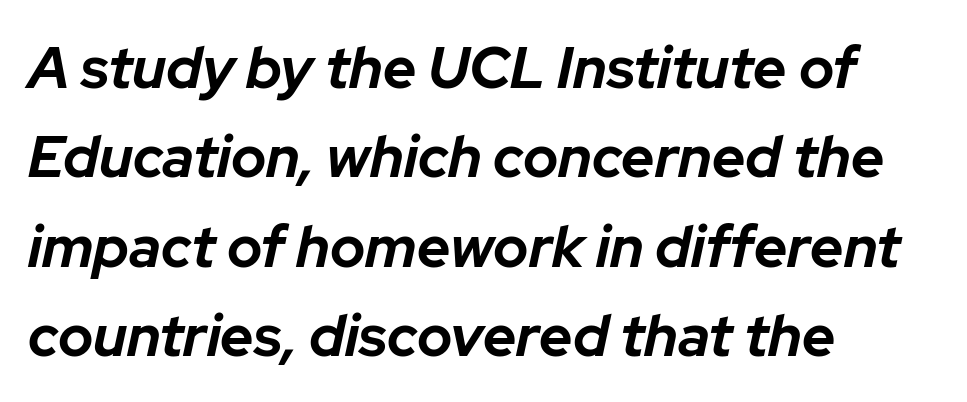
Compared with typical paragraphs, the rows here are spaced about the same. The words here are not underlined. The gaps between neighbouring characters are ordinary and unremarkable. Does the lettering tilt? It does — this is italic.
